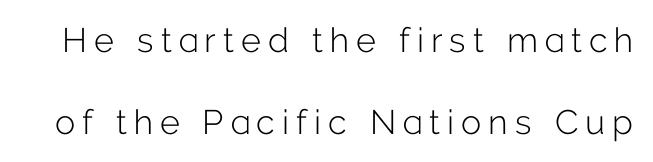
{"serif": "no", "italic": "no", "bold": "no", "weight": "light", "width": "normal", "stroke_contrast": "low", "x_height": "medium", "monospaced": "no", "underline": "no", "line_spacing": "loose", "line_spacing_ratio": 2.4, "letter_spacing": "wide", "letter_spacing_em": 0.21, "glyph_px": 34}
